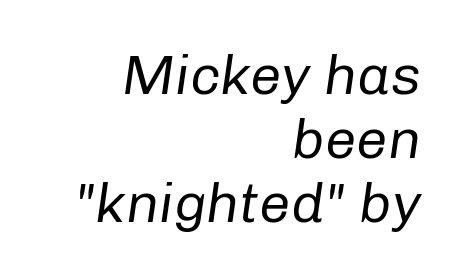
{"italic": "yes", "lean": "right", "slant_degrees": 8, "bold": "no", "weight": "regular", "width": "normal", "stroke_contrast": "low", "x_height": "medium", "monospaced": "no", "underline": "no", "align": "right", "line_spacing": "tight", "line_spacing_ratio": 1.14, "letter_spacing": "normal", "letter_spacing_em": 0.0, "glyph_px": 56}
